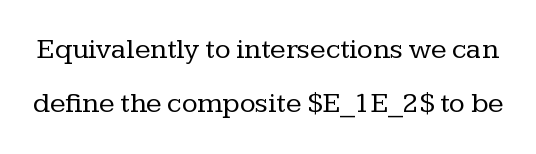
{"serif": "yes", "italic": "no", "bold": "no", "weight": "regular", "width": "normal", "stroke_contrast": "low", "x_height": "medium", "monospaced": "no", "underline": "no", "line_spacing_ratio": 1.87, "letter_spacing": "normal", "letter_spacing_em": 0.0, "glyph_px": 29}
